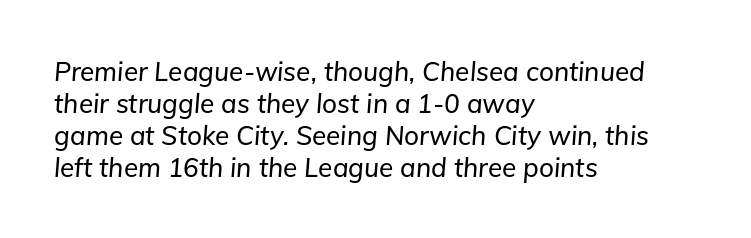
Q: Is the text italic (slanted)? A: Yes, it leans right by about 5 degrees.
Q: Is the text underlined? A: No.
Q: How is the paragraph aligned? A: Left-aligned.
Q: Is the spacing between letters normal or unusually wide? A: Normal.
